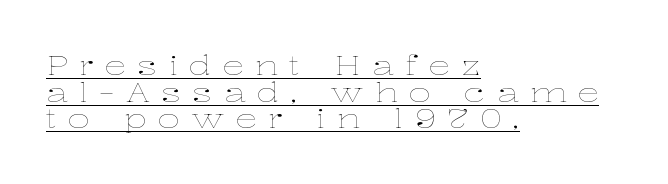
The image shows 27 px text type, upright; set left-aligned, tight line spacing (0.99x), unusually wide letter spacing (+0.42 em), underlined.
